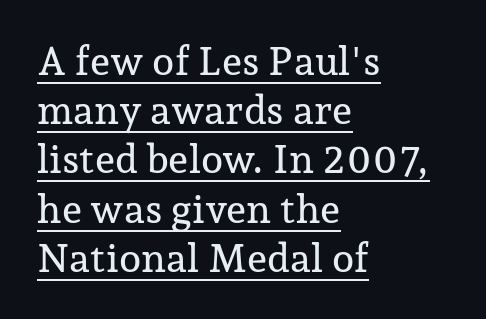
The image shows 40 px serif type, upright; set left-aligned, line spacing 1.23x, normal letter spacing, underlined; low stroke contrast and a medium x-height.
